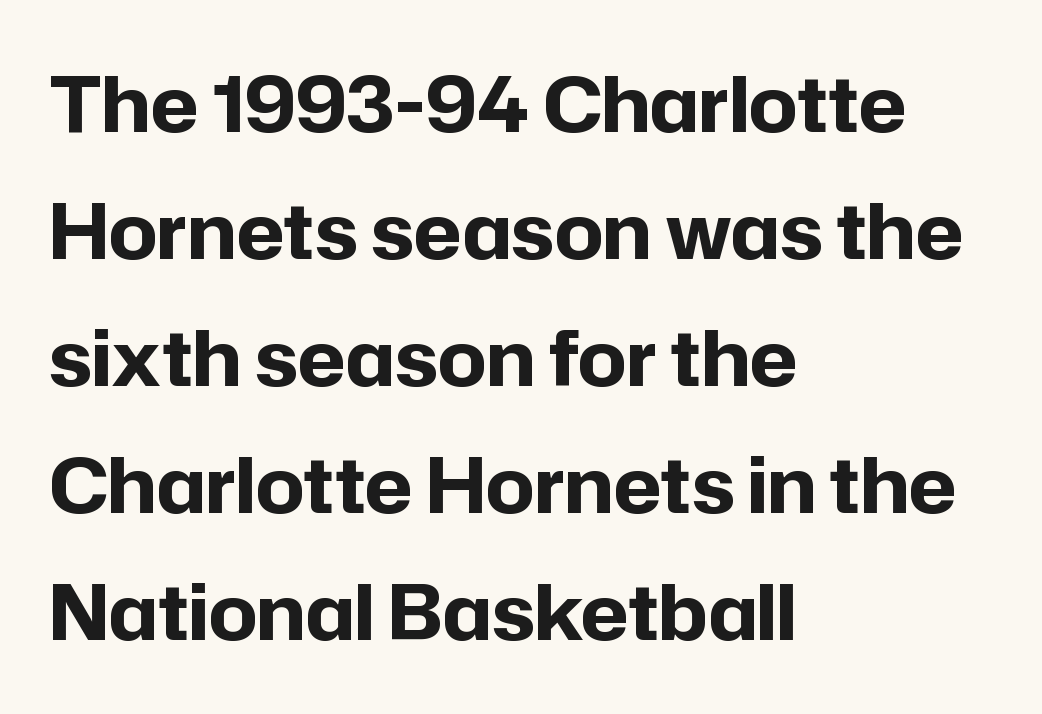
{"serif": "no", "italic": "no", "bold": "yes", "weight": "bold", "width": "normal", "stroke_contrast": "low", "x_height": "medium", "monospaced": "no", "underline": "no", "align": "left", "line_spacing": "normal", "line_spacing_ratio": 1.67, "letter_spacing": "normal", "letter_spacing_em": 0.0, "glyph_px": 76}
